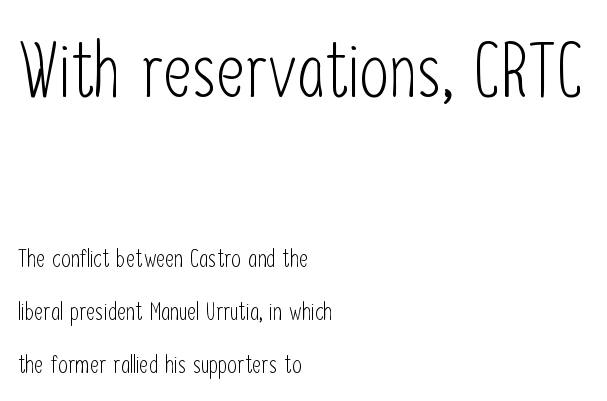
Regarding leading, the lines here are spaced well apart. Look at the tracking — it's just the regular setting, nothing added. Top chunk: large. Bottom chunk: small. Note the varied advance widths — an 'i' is clearly narrower than an 'm'. Quick note: not italic, upright. These glyphs show unthickened strokes, regular width or finer.
